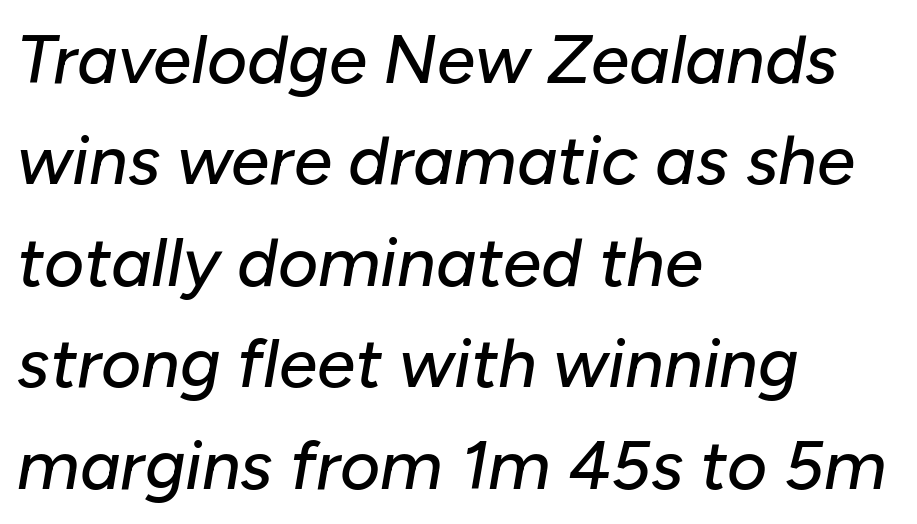
{"italic": "yes", "lean": "right", "slant_degrees": 10, "width": "normal", "stroke_contrast": "low", "x_height": "medium", "monospaced": "no", "underline": "no", "align": "left", "line_spacing": "normal", "line_spacing_ratio": 1.47, "letter_spacing": "normal", "letter_spacing_em": 0.0, "glyph_px": 69}
